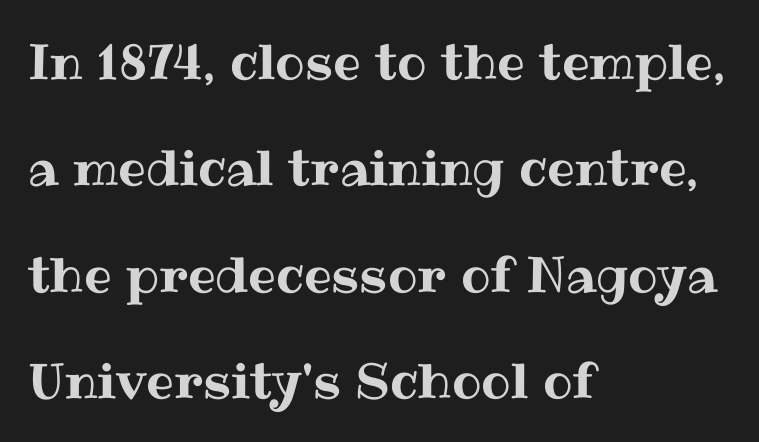
{"italic": "no", "width": "normal", "stroke_contrast": "medium", "x_height": "medium", "monospaced": "no", "underline": "no", "align": "left", "line_spacing": "loose", "line_spacing_ratio": 2.17, "letter_spacing": "normal", "letter_spacing_em": 0.0, "glyph_px": 49}
